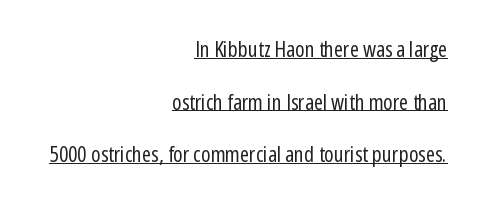
{"italic": "no", "bold": "no", "underline": "yes", "align": "right", "line_spacing": "loose", "line_spacing_ratio": 2.39, "letter_spacing": "normal", "letter_spacing_em": 0.0, "glyph_px": 22}
